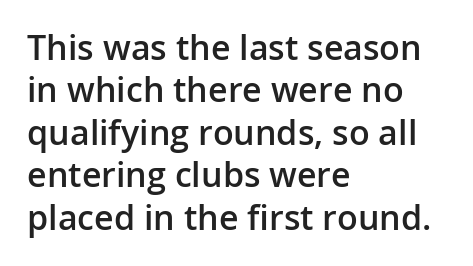
The image shows 34 px semibold sans-serif type, upright; set left-aligned, normal line spacing (1.25x), normal letter spacing, not underlined; low stroke contrast and a medium x-height.
